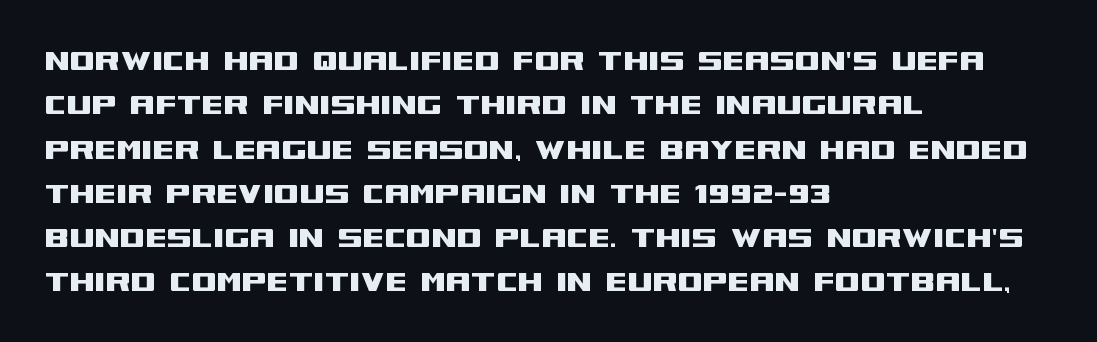
{"serif": "no", "italic": "no", "width": "wide", "stroke_contrast": "medium", "x_height": "large", "monospaced": "no", "underline": "no", "align": "left", "line_spacing_ratio": 1.23, "letter_spacing": "normal", "letter_spacing_em": 0.0, "glyph_px": 36}
